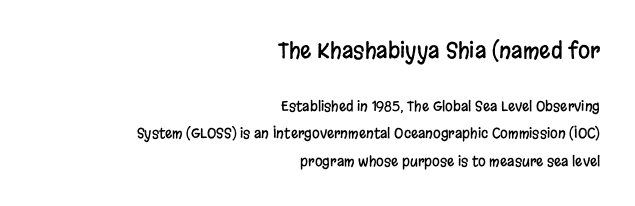
The image shows 22 px text type, upright; set right-aligned, loose line spacing (1.96x), normal letter spacing, not underlined; the first (top) block is 1.57x larger.
